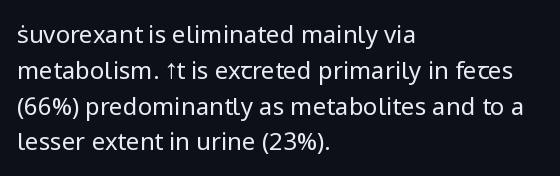
The setting favours the left margin, as ordinary paragraphs usually do. Upright lettering throughout. Letter spacing: default. No chunkiness to these letters — they're not bold.
